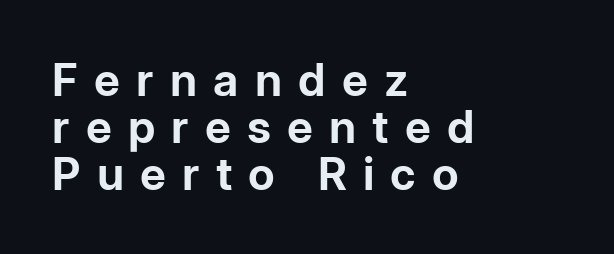
{"serif": "no", "italic": "no", "bold": "yes", "weight": "bold", "width": "normal", "stroke_contrast": "low", "x_height": "medium", "monospaced": "no", "underline": "no", "align": "left", "line_spacing": "tight", "line_spacing_ratio": 1.05, "letter_spacing": "wide", "letter_spacing_em": 0.36, "glyph_px": 45}
